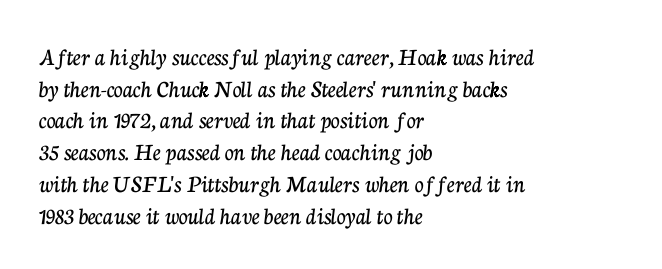
{"underline": "no", "align": "left", "line_spacing": "normal", "line_spacing_ratio": 1.27, "letter_spacing": "normal", "letter_spacing_em": 0.0, "glyph_px": 25}
